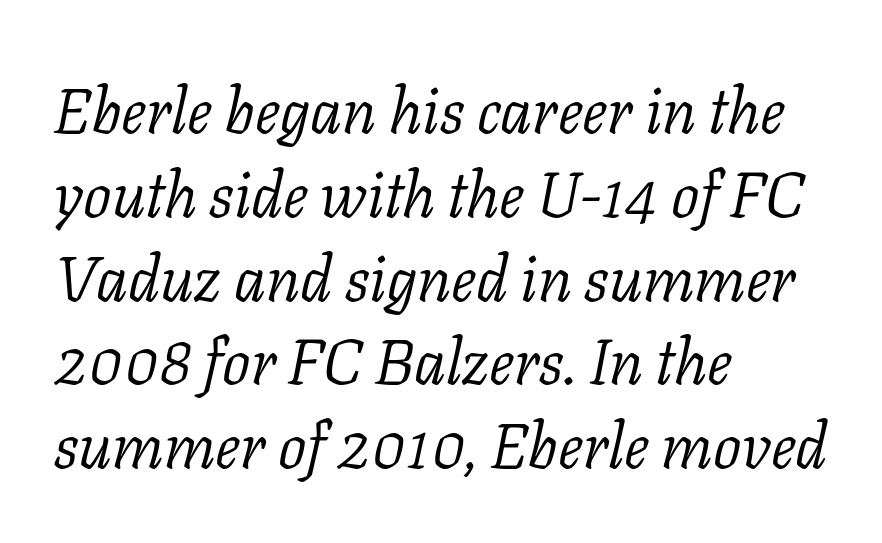
Q: Is the text bold? A: No.
Q: Is the text italic (slanted)? A: Yes, it leans right by about 11 degrees.
Q: Is the typeface a serif or a sans-serif typeface? A: Serif.
Q: Is the text underlined? A: No.
Q: How is the paragraph aligned? A: Left-aligned.
Q: Is the spacing between letters normal or unusually wide? A: Normal.
Q: Is the spacing between lines tight, normal or loose? A: Normal.
Q: Width (condensed, normal, or wide)? A: Normal.
Q: Stroke contrast? A: Low.
Q: x-height? A: Medium.
Q: Monospaced? A: No.
